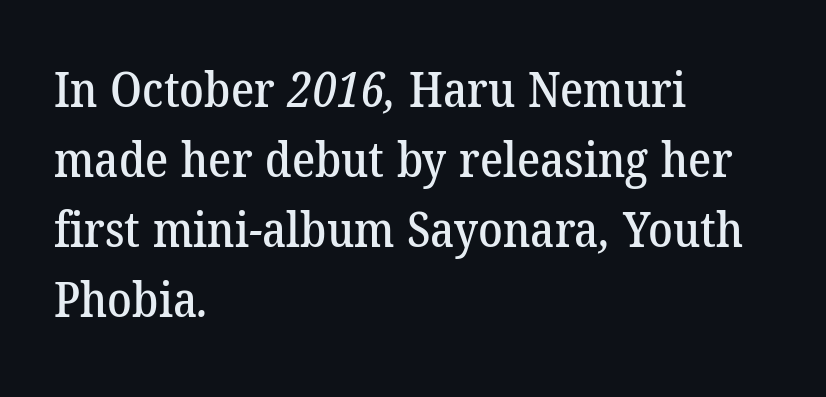
Alignment: flush left. Is this a sans? No — the strokes have serifs. Is this a fixed-width face? No — the glyphs have proportional, varying widths. The gaps between neighbouring characters are ordinary and unremarkable. Vertically, the passage feels balanced, rows spaced as you'd expect.
